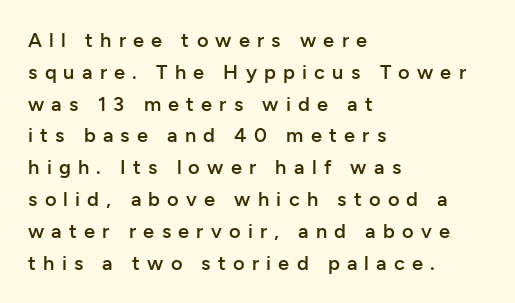
Casual observation: everything's shoved over to the left. One glance says typical: line gaps are just what's usual. Is the type bold? Partly — it's a semibold, heavier than regular but not fully bold. Characters follow at a spacing far wider than the type designer built in. The specimen omits any rule beneath the text block's lines.
